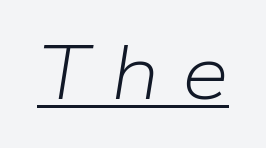
The image shows 76 px light type, italic (leaning right); set unusually wide letter spacing (+0.29 em), underlined; low stroke contrast and a medium x-height.
